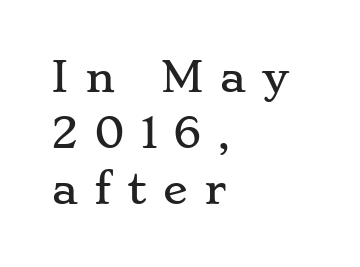
The image shows 41 px wide serif type, upright; set left-aligned, normal line spacing (1.37x), unusually wide letter spacing (+0.39 em), not underlined; low stroke contrast and a small x-height.
